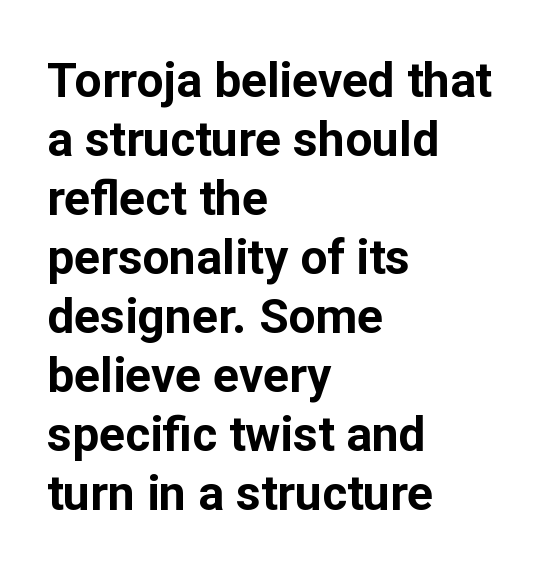
To sum up the face: it is a sans, with no serifs. Every row of glyphs begins at an identical x-position on the left. The line texture is even and compact thanks to regular tracking. Summary of weight: heavy, a full bold.
